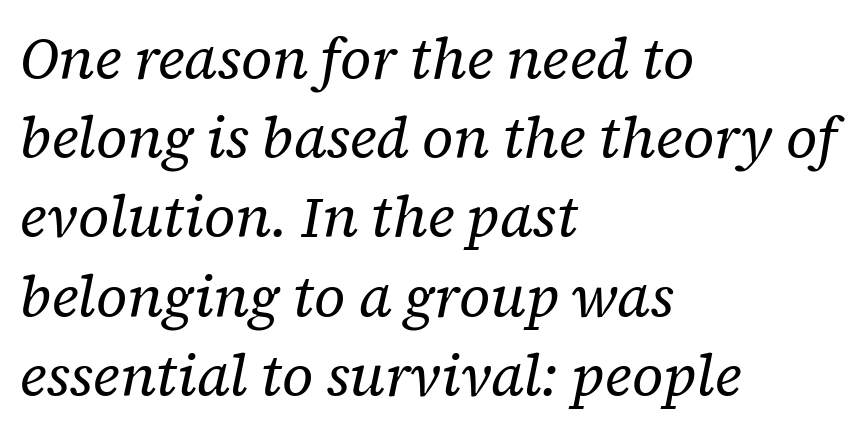
Old-style or modern, the face here clearly has serifs. Where is the straight margin? On the left. Letters have the restrained weight of plain body copy at most. Varying glyph widths throughout — classic text-font behaviour. Yep, that's italic — everything's leaning.
